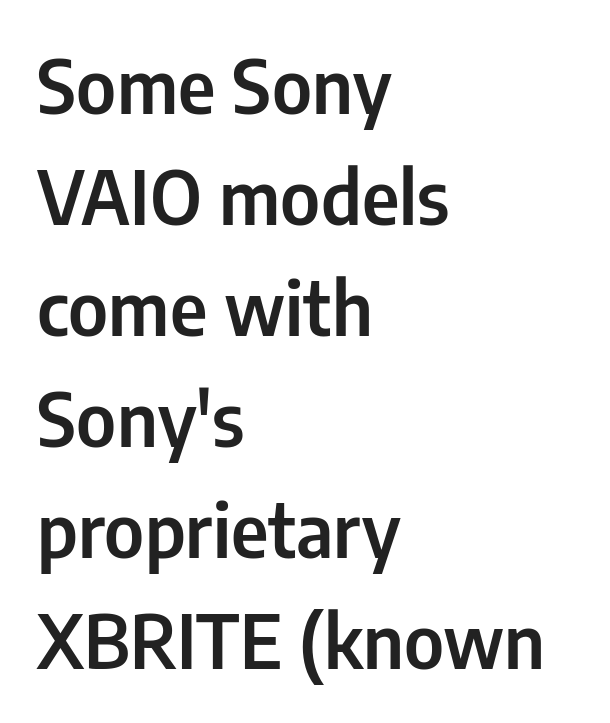
{"serif": "no", "italic": "no", "width": "condensed", "stroke_contrast": "low", "x_height": "medium", "monospaced": "no", "underline": "no", "align": "left", "line_spacing": "normal", "line_spacing_ratio": 1.5, "letter_spacing": "normal", "letter_spacing_em": 0.0, "glyph_px": 74}
